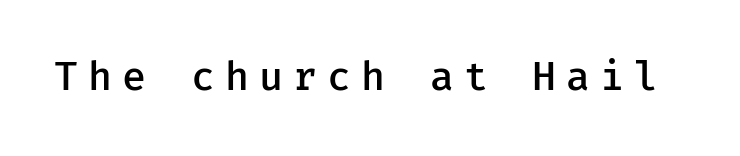
Q: Is the text bold? A: Semi-bold.
Q: Is the text italic (slanted)? A: No, it is upright.
Q: Is the typeface a serif or a sans-serif typeface? A: Sans-serif.
Q: Is the text underlined? A: No.
Q: Is the spacing between letters normal or unusually wide? A: Unusually wide.
Q: Width (condensed, normal, or wide)? A: Normal.
Q: Stroke contrast? A: Low.
Q: x-height? A: Medium.
Q: Monospaced? A: Yes.
